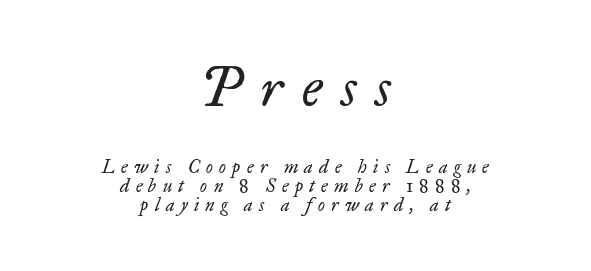
The image shows 54 px regular-weight serif type, italic (leaning right); set centered, tight line spacing (1.07x), unusually wide letter spacing (+0.35 em), not underlined; the first (top) block is 3.0x larger; low stroke contrast and a small x-height.
